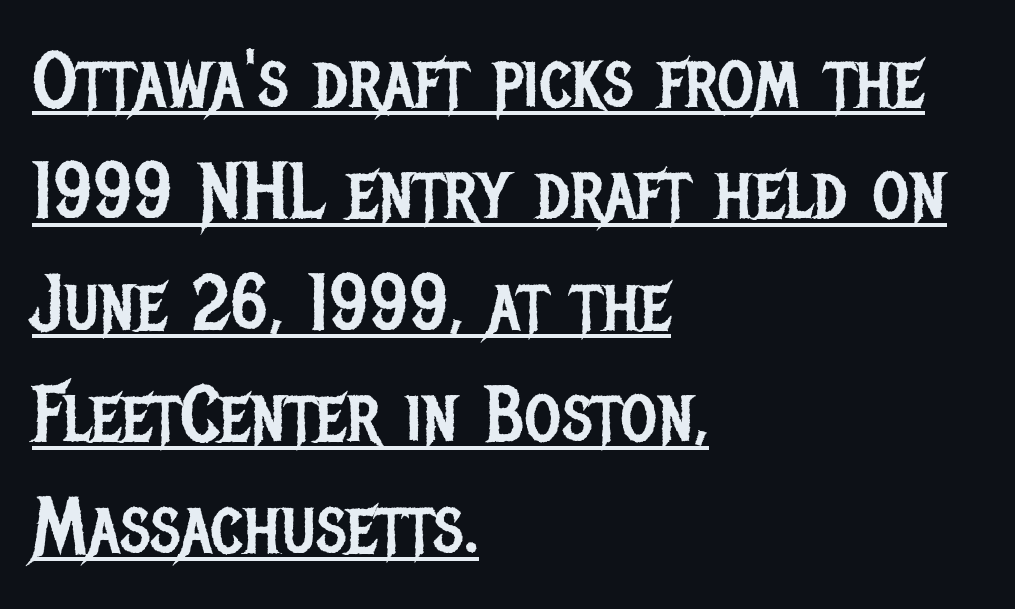
Is this a fixed-width face? No — the glyphs have proportional, varying widths. These glyphs show unthickened strokes, regular width or finer. Look at the tracking — it's just the regular setting, nothing added. Quick note: not italic, upright. Teacher's note: observe the even left margin — that is flush-left alignment. A normal amount of white space separates one row of letters from the next.
